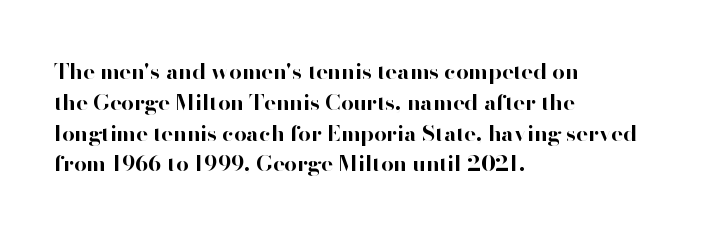
{"italic": "no", "bold": "yes", "underline": "no", "align": "left", "line_spacing": "normal", "line_spacing_ratio": 1.4, "letter_spacing": "normal", "letter_spacing_em": 0.0, "glyph_px": 22}
